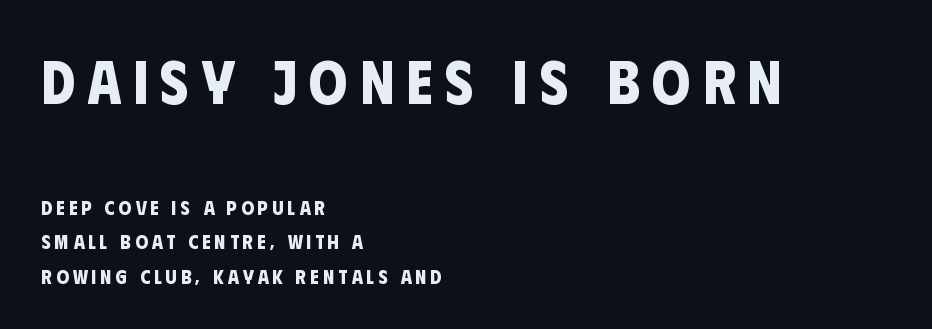
Q: Is the text bold? A: Yes.
Q: Is the typeface a serif or a sans-serif typeface? A: Sans-serif.
Q: Is the text underlined? A: No.
Q: How is the paragraph aligned? A: Left-aligned.
Q: Is the spacing between letters normal or unusually wide? A: Unusually wide.
Q: Which block of text is set in a larger size, the first (top) or the second (bottom)? A: The first (top) one.
Q: Width (condensed, normal, or wide)? A: Condensed.
Q: Stroke contrast? A: Low.
Q: x-height? A: Large.
Q: Monospaced? A: No.
